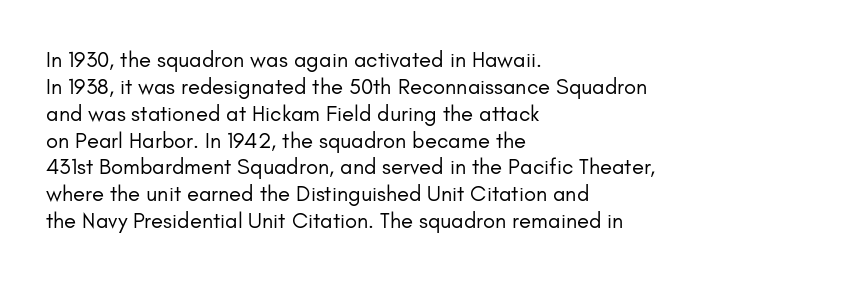
{"italic": "no", "bold": "no", "underline": "no", "align": "left", "line_spacing_ratio": 1.22, "letter_spacing": "normal", "letter_spacing_em": 0.0, "glyph_px": 22}
